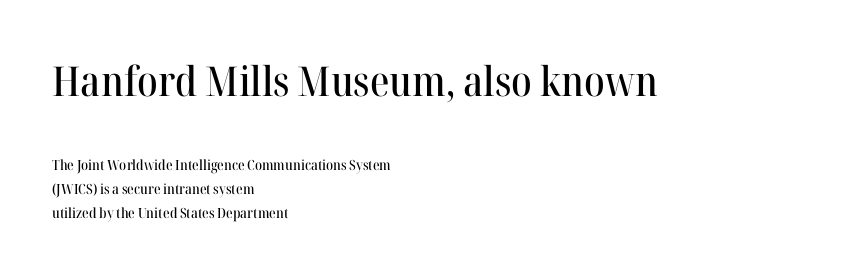
The axis of the letterforms is exactly vertical. Which of the two is more prominent by size? The first, at the top. The ragged edge is on the right, which tells us the setting is flush left. Regarding serifs, this sample has them. Looks like regular typesetting: each glyph gets only the width it needs.
